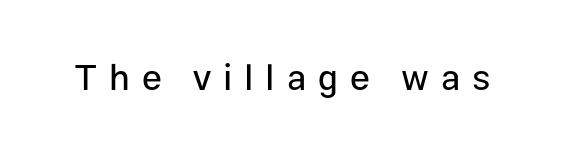
{"serif": "no", "italic": "no", "width": "normal", "stroke_contrast": "low", "x_height": "medium", "monospaced": "no", "underline": "no", "letter_spacing": "wide", "letter_spacing_em": 0.33, "glyph_px": 36}
